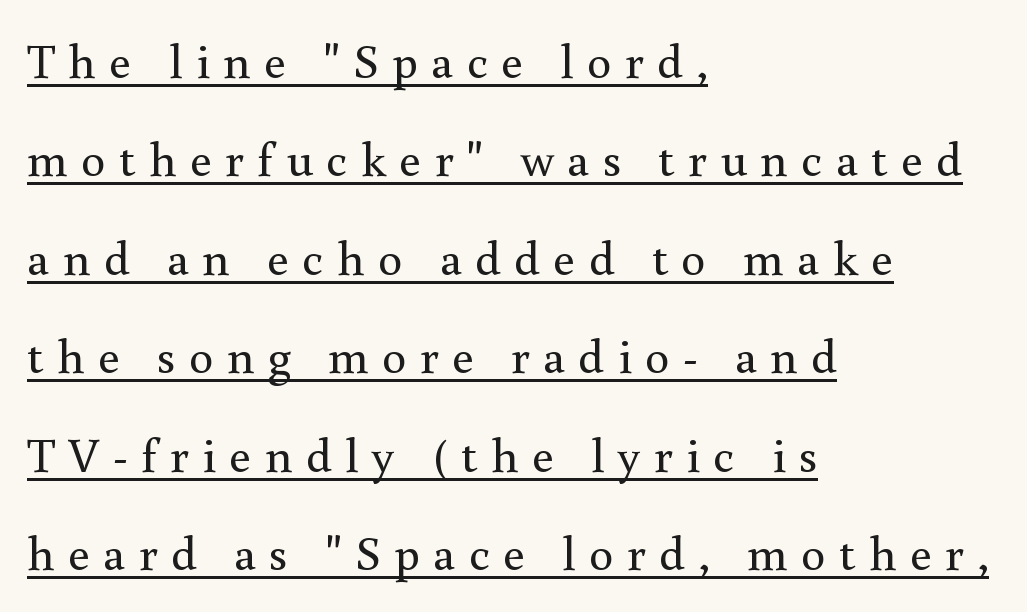
The image shows 49 px regular-weight serif type, upright; set left-aligned, loose line spacing (2.01x), unusually wide letter spacing (+0.27 em), underlined; a small x-height.
